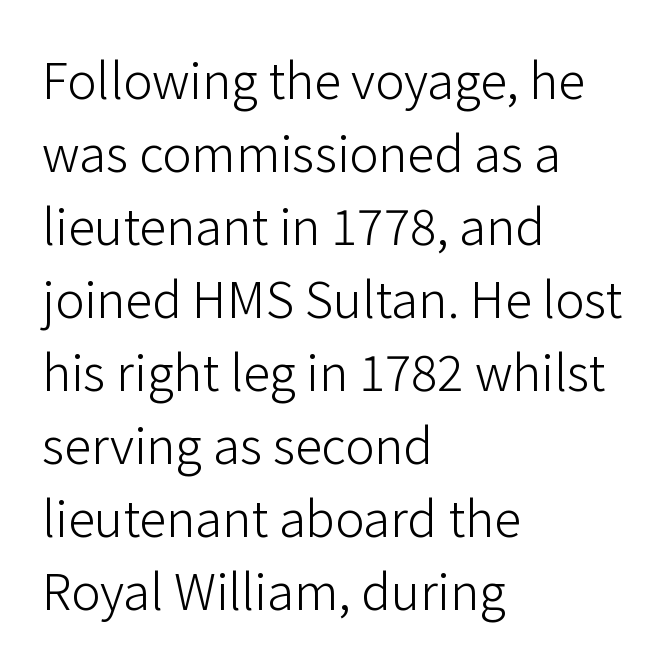
{"serif": "no", "italic": "no", "bold": "no", "weight": "light", "width": "normal", "stroke_contrast": "low", "x_height": "medium", "monospaced": "no", "underline": "no", "align": "left", "line_spacing": "normal", "line_spacing_ratio": 1.49, "letter_spacing": "normal", "letter_spacing_em": 0.0, "glyph_px": 49}
